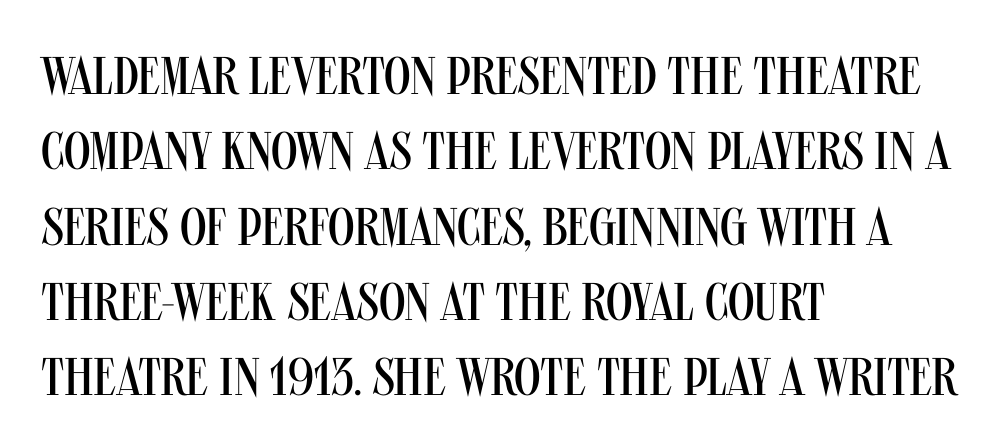
{"serif": "no", "italic": "no", "bold": "no", "weight": "regular", "width": "condensed", "stroke_contrast": "medium", "x_height": "large", "monospaced": "no", "underline": "no", "align": "left", "line_spacing": "normal", "line_spacing_ratio": 1.42, "letter_spacing": "normal", "letter_spacing_em": 0.0, "glyph_px": 53}
